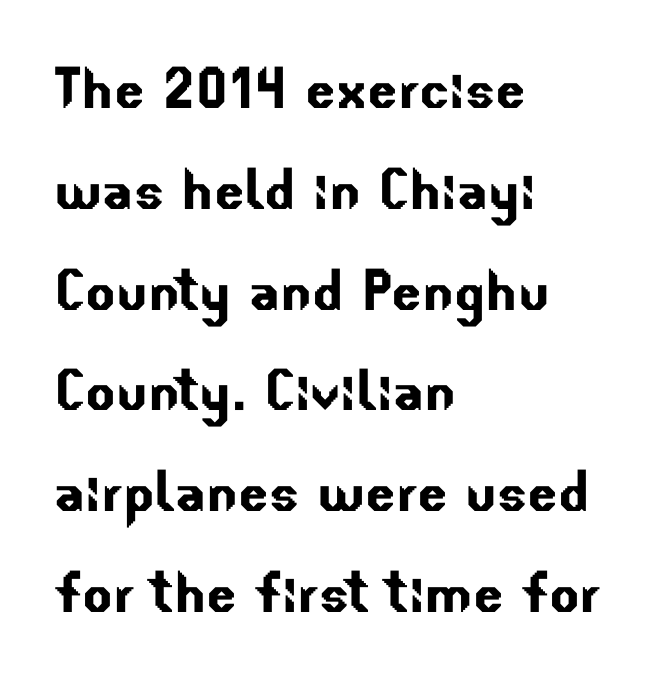
{"serif": "no", "width": "normal", "stroke_contrast": "low", "x_height": "small", "monospaced": "no", "underline": "no", "align": "left", "line_spacing": "normal", "line_spacing_ratio": 1.42, "letter_spacing": "normal", "letter_spacing_em": 0.0, "glyph_px": 71}
